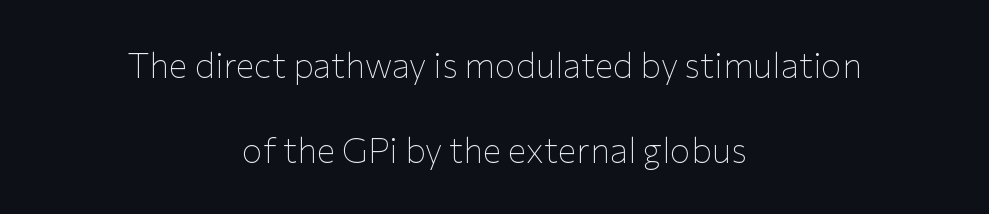
Q: Is the text bold? A: No.
Q: Is the text italic (slanted)? A: No, it is upright.
Q: Is the typeface a serif or a sans-serif typeface? A: Sans-serif.
Q: Is the text underlined? A: No.
Q: How is the paragraph aligned? A: Centered.
Q: Is the spacing between letters normal or unusually wide? A: Normal.
Q: Is the spacing between lines tight, normal or loose? A: Loose.
Q: Width (condensed, normal, or wide)? A: Normal.
Q: Stroke contrast? A: Low.
Q: x-height? A: Medium.
Q: Monospaced? A: No.
